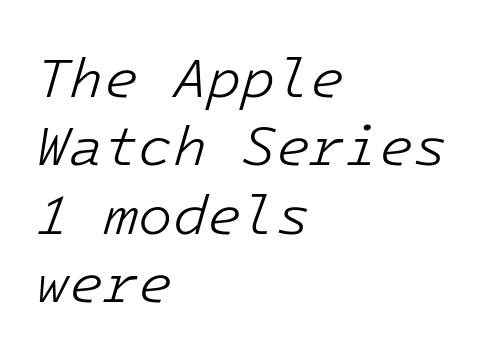
The face looks like a standard text weight, possibly lighter. These lines stack with their left ends in a neat column. Inter-character spacing is left at the font's built-in metrics. A bare baseline throughout the passage. Looking at the ascenders, they clearly lean.
